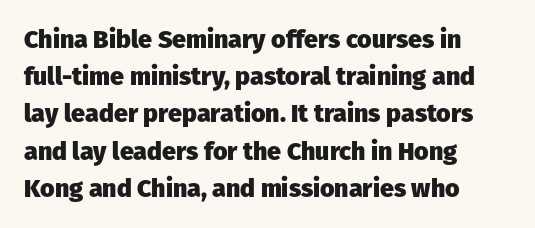
Q: Is the text bold? A: Yes.
Q: Is the text italic (slanted)? A: No, it is upright.
Q: Is the text underlined? A: No.
Q: How is the paragraph aligned? A: Left-aligned.
Q: Is the spacing between letters normal or unusually wide? A: Normal.
Q: Is the spacing between lines tight, normal or loose? A: Normal.
